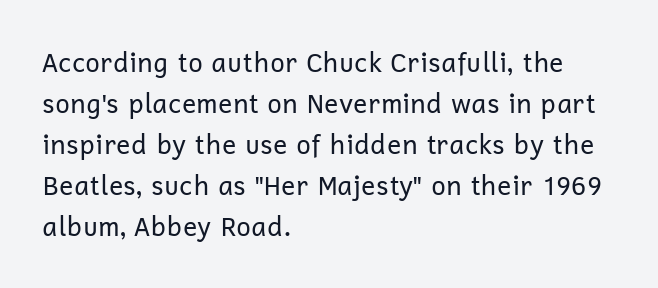
Q: Is the text bold? A: No.
Q: Is the text italic (slanted)? A: No, it is upright.
Q: Is the text underlined? A: No.
Q: How is the paragraph aligned? A: Left-aligned.
Q: Is the spacing between letters normal or unusually wide? A: Normal.
Q: Is the spacing between lines tight, normal or loose? A: Normal.
